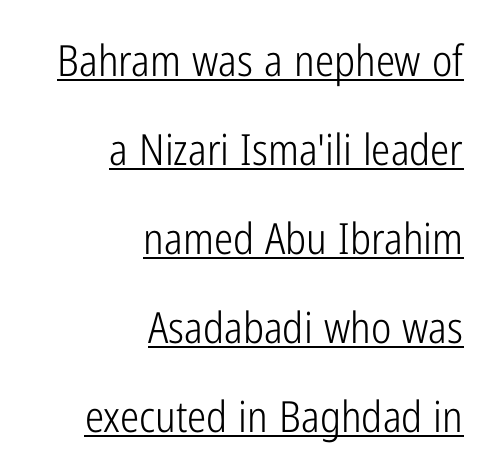
Q: Is the text bold? A: No.
Q: Is the text italic (slanted)? A: No, it is upright.
Q: Is the typeface a serif or a sans-serif typeface? A: Sans-serif.
Q: Is the text underlined? A: Yes.
Q: How is the paragraph aligned? A: Right-aligned.
Q: Is the spacing between letters normal or unusually wide? A: Normal.
Q: Is the spacing between lines tight, normal or loose? A: Loose.
Q: Width (condensed, normal, or wide)? A: Condensed.
Q: Stroke contrast? A: Low.
Q: x-height? A: Medium.
Q: Monospaced? A: No.
